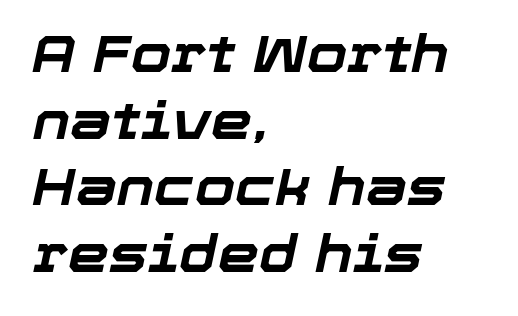
Line beginnings align vertically; line endings do not. Typesetter's note: full bold, strokes at maximum text heaviness. The designer left line spacing at the default. Glyph-to-glyph distance matches everyday printed text.
